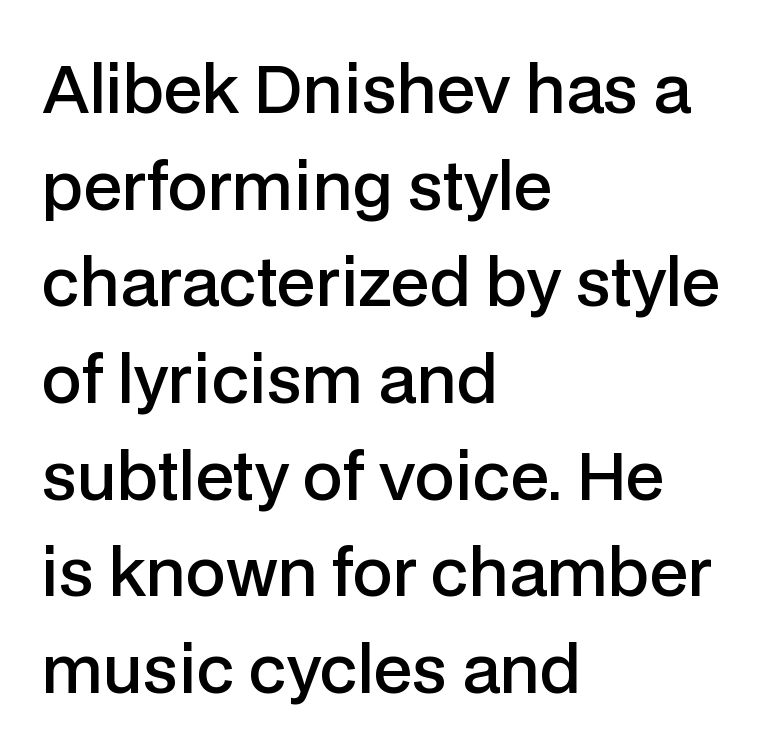
{"serif": "no", "italic": "no", "bold": "semi", "weight": "semibold", "width": "normal", "stroke_contrast": "low", "x_height": "medium", "monospaced": "no", "underline": "no", "align": "left", "line_spacing": "normal", "line_spacing_ratio": 1.51, "letter_spacing": "normal", "letter_spacing_em": 0.0, "glyph_px": 64}
